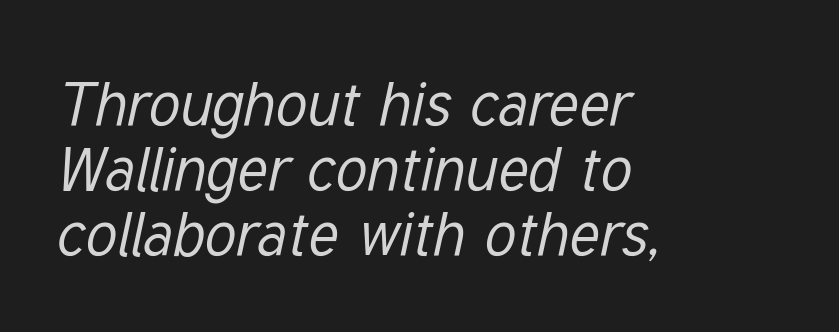
{"italic": "yes", "lean": "right", "slant_degrees": 12, "bold": "no", "weight": "regular", "width": "condensed", "stroke_contrast": "low", "x_height": "medium", "monospaced": "no", "underline": "no", "align": "left", "line_spacing": "tight", "line_spacing_ratio": 1.05, "letter_spacing": "normal", "letter_spacing_em": 0.0, "glyph_px": 62}
